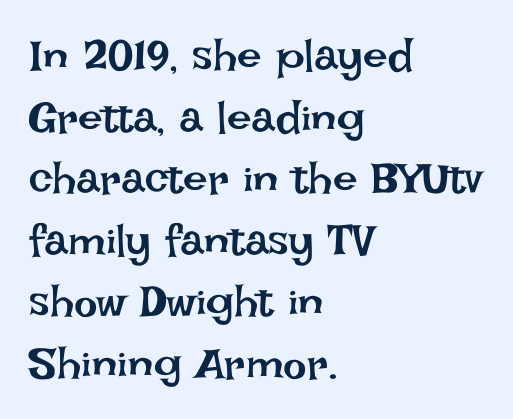
{"italic": "no", "bold": "no", "weight": "regular", "width": "normal", "stroke_contrast": "low", "x_height": "large", "monospaced": "no", "underline": "no", "align": "left", "line_spacing": "normal", "line_spacing_ratio": 1.4, "letter_spacing": "normal", "letter_spacing_em": 0.0, "glyph_px": 44}
